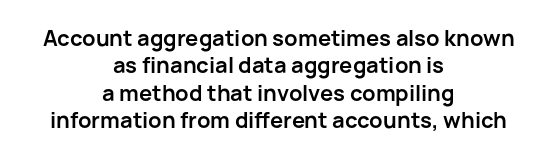
{"italic": "no", "bold": "yes", "underline": "no", "align": "center", "line_spacing_ratio": 1.24, "letter_spacing": "normal", "letter_spacing_em": 0.0, "glyph_px": 22}
